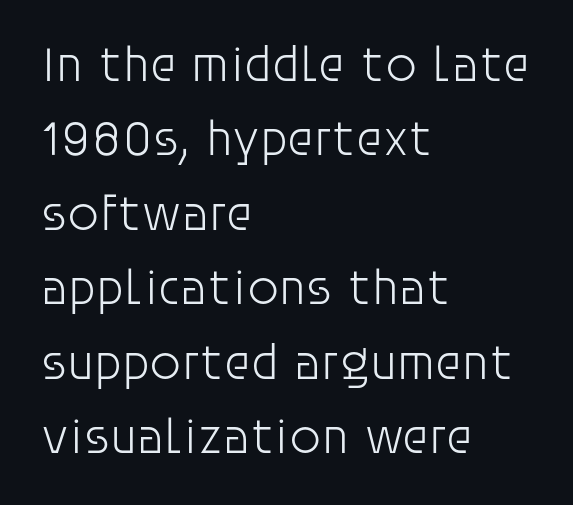
The axis of the letterforms is exactly vertical. The passage shown has conventional tracking throughout. The designer left line spacing at the default. A typesetter would call this proportional, since set widths differ per character. The strokes carry an ordinary text weight at most.
